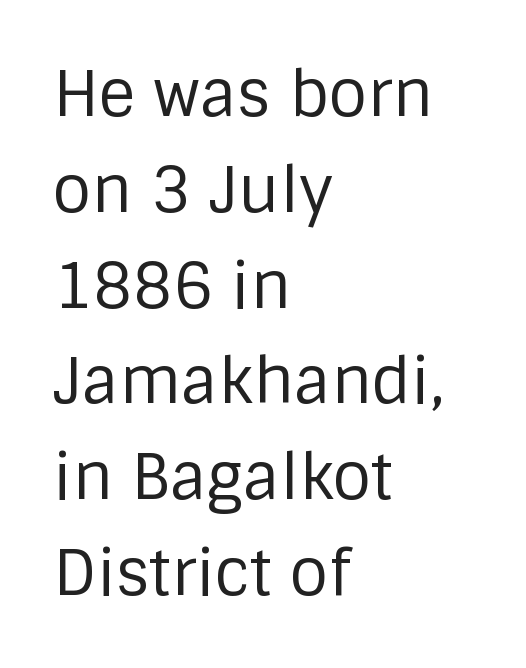
The paragraph shown leans on its left margin. What's the leading like? Ordinary, nothing unusual. A typesetter would call this proportional, since set widths differ per character. Is the stroke heavy? The answer is a plain regular-or-lighter.
